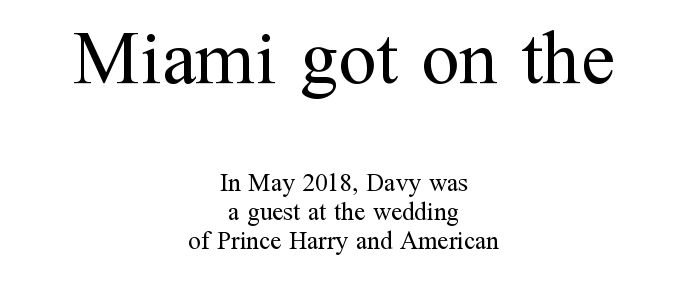
The rendering positions every line midway between the sides. Does extra space separate the letters? No, they use regular spacing. The rendering shrinks the type as you move from the upper chunk to the lower. The face looks like a standard text weight, possibly lighter.
